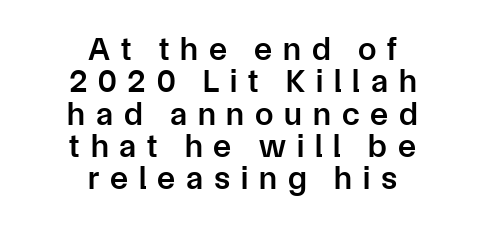
{"serif": "no", "italic": "no", "bold": "semi", "weight": "semibold", "width": "normal", "stroke_contrast": "low", "x_height": "medium", "monospaced": "no", "underline": "no", "align": "center", "line_spacing": "tight", "line_spacing_ratio": 0.98, "letter_spacing": "wide", "letter_spacing_em": 0.33, "glyph_px": 33}
